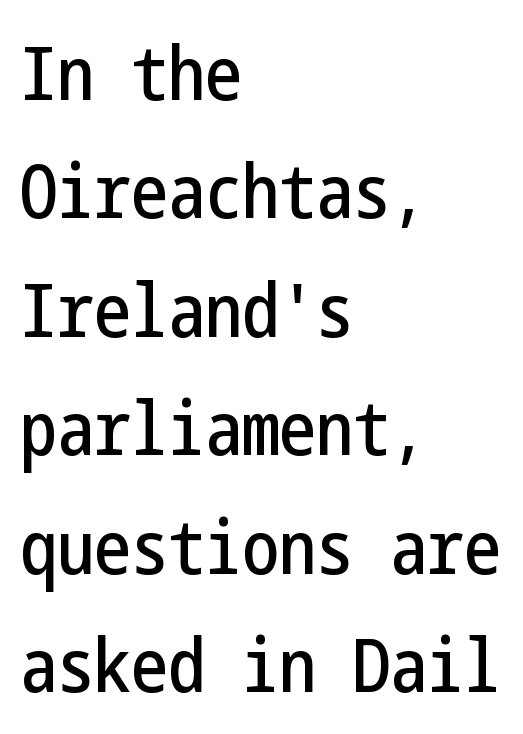
Check the space under the baseline: it is left empty. The rag falls on the right side of this text block. Letter spacing: default. It's the straight-up-and-down kind of type. A normal amount of white space separates one row of letters from the next.
